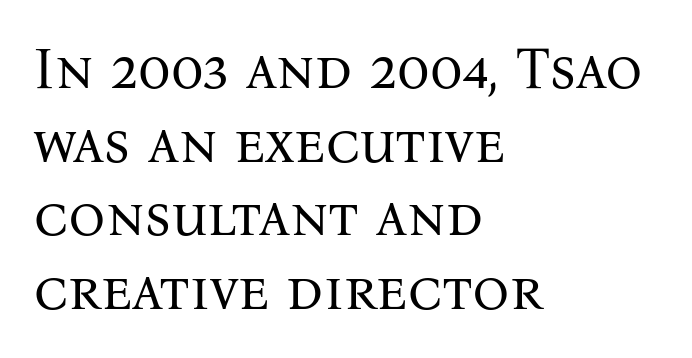
The image shows 58 px regular-weight serif type, upright; set left-aligned, normal line spacing (1.27x), normal letter spacing, not underlined; medium stroke contrast and a medium x-height.
